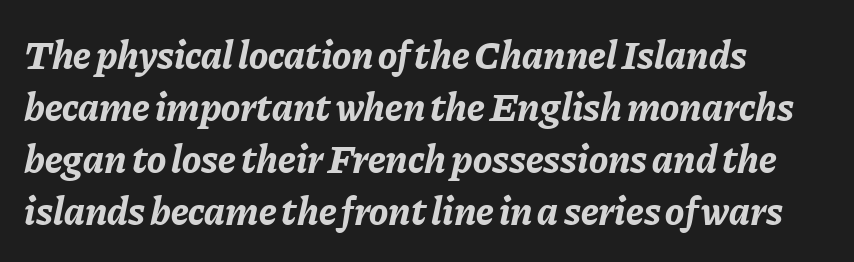
The letterforms sit shoulder to shoulder at normal distance. Compared with ordinary roman type, these characters are visibly tilted. Words float on clear page, feet unadorned. Here the designer chose a conventional face with non-uniform glyph widths. A typesetter would call this leading conventional body-copy spacing.
